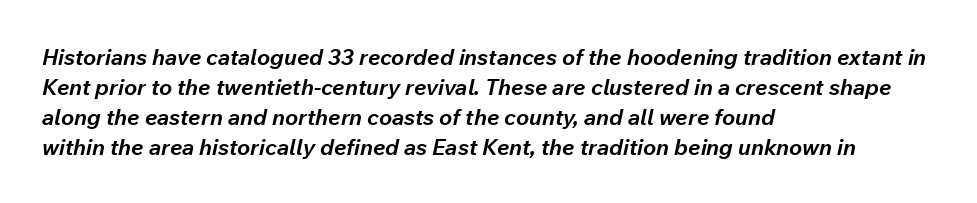
The image shows 22 px bold type, italic (leaning right); set left-aligned, normal line spacing (1.36x), normal letter spacing, not underlined.
